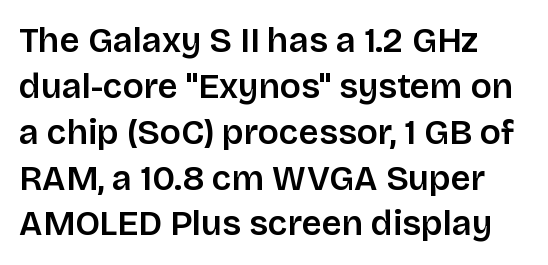
Q: Is the text italic (slanted)? A: No, it is upright.
Q: Is the typeface a serif or a sans-serif typeface? A: Sans-serif.
Q: Is the text underlined? A: No.
Q: Is the spacing between letters normal or unusually wide? A: Normal.
Q: Is the spacing between lines tight, normal or loose? A: Normal.
Q: Width (condensed, normal, or wide)? A: Normal.
Q: Stroke contrast? A: Low.
Q: x-height? A: Large.
Q: Monospaced? A: No.
